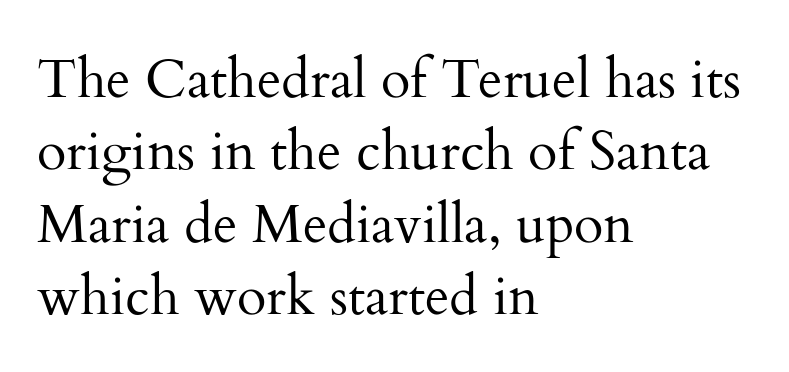
Students, note that the glyphs here touch the page at normal intervals. Caption: face not bold, strokes unweighted. Typeset ragged right — the left edge is the straight one. A clean baseline with only descenders dipping below it. The rendering shows small feet on the letterforms — a serif design. Posture: vertical.
